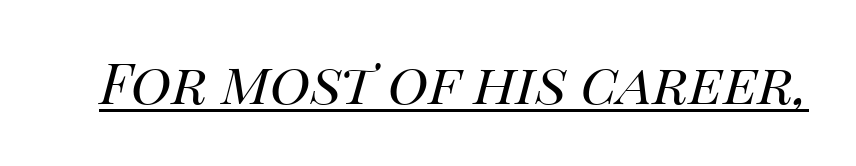
No letter is thick-stroked: the sample isn't bold. It's the slanting kind of type. Note the varied advance widths — an 'i' is clearly narrower than an 'm'. A continuous stroke trails under the words, as in a hyperlink. Tracking here is standard; glyphs follow each other at the usual distance.
